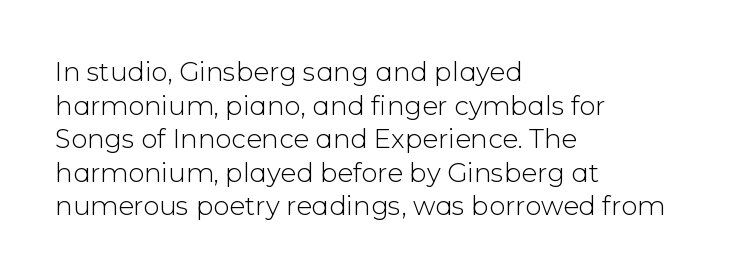
The image shows 26 px text type, upright; set left-aligned, normal line spacing (1.29x), normal letter spacing, not underlined.
